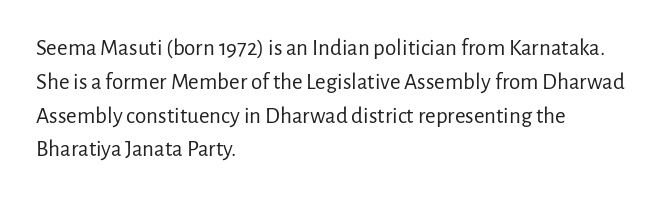
The image shows 23 px text type, upright; set left-aligned, normal line spacing (1.47x), normal letter spacing, not underlined.
